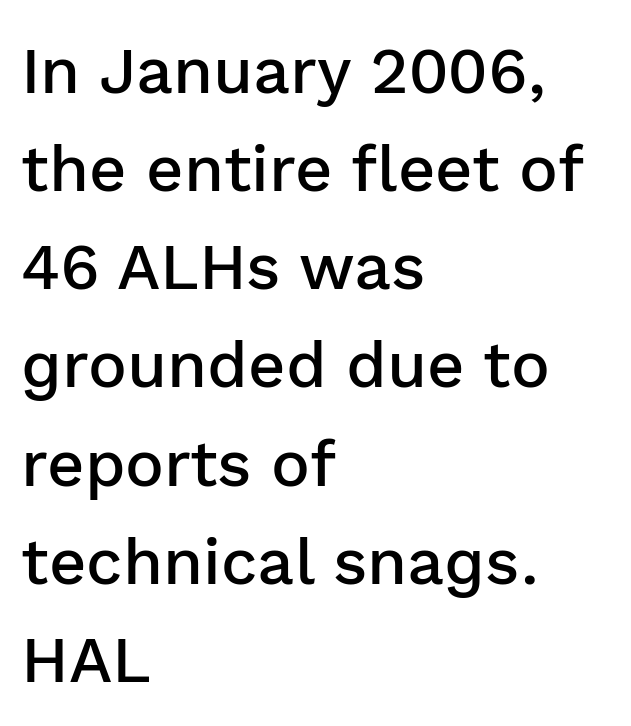
Posture: upright roman. Quick note: interline space is typical. Is this a fixed-width face? No — the glyphs have proportional, varying widths. These lines keep a tight, regular rhythm from letter to letter.
